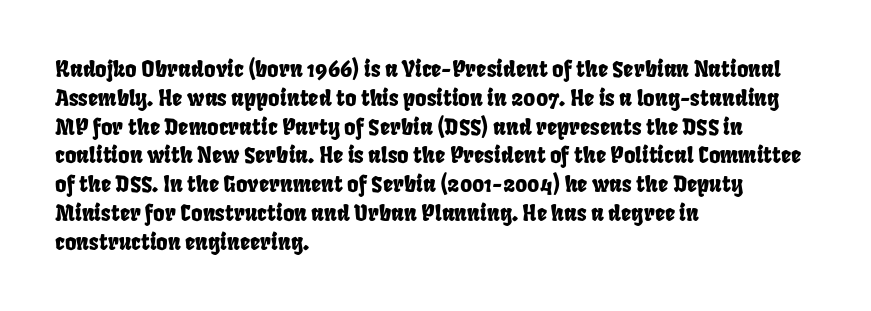
Honestly, the row spacing looks completely unremarkable. Anything drawn beneath the words? Only blank space. A student would call this left alignment; a typographer would say flush left, rag right. Default kerning and tracking; the words read as compact shapes.
